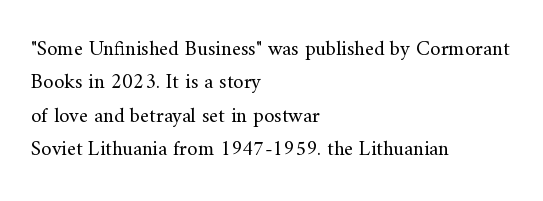
Q: Is the text bold? A: No.
Q: Is the text italic (slanted)? A: No, it is upright.
Q: Is the text underlined? A: No.
Q: How is the paragraph aligned? A: Left-aligned.
Q: Is the spacing between letters normal or unusually wide? A: Normal.
Q: Is the spacing between lines tight, normal or loose? A: Normal.
